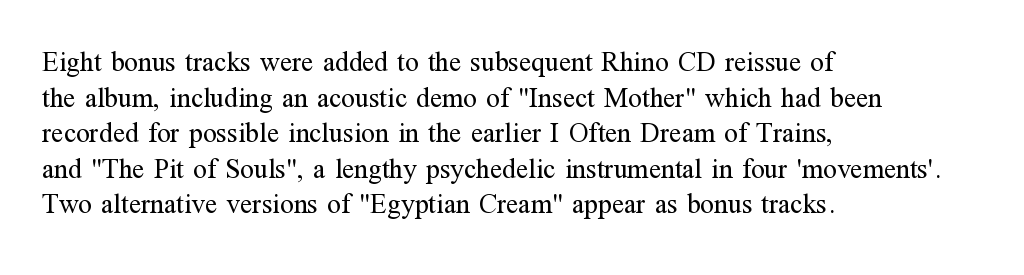
Q: Is the text bold? A: No.
Q: Is the text italic (slanted)? A: No, it is upright.
Q: Is the typeface a serif or a sans-serif typeface? A: Serif.
Q: Is the text underlined? A: No.
Q: How is the paragraph aligned? A: Left-aligned.
Q: Is the spacing between letters normal or unusually wide? A: Normal.
Q: Is the spacing between lines tight, normal or loose? A: Normal.
Q: Width (condensed, normal, or wide)? A: Normal.
Q: Stroke contrast? A: Medium.
Q: x-height? A: Medium.
Q: Monospaced? A: No.
